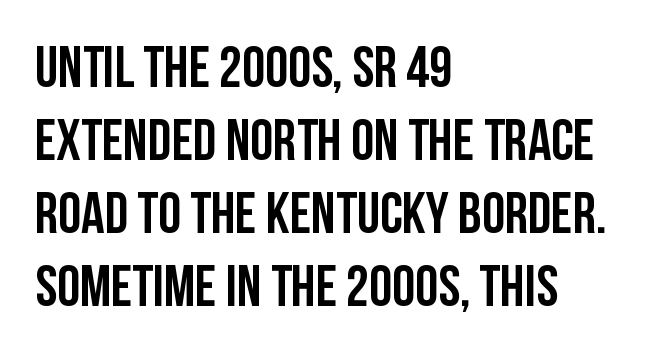
The image shows 58 px condensed sans-serif type, upright; set left-aligned, normal line spacing (1.26x), normal letter spacing, not underlined; low stroke contrast and a large x-height.
